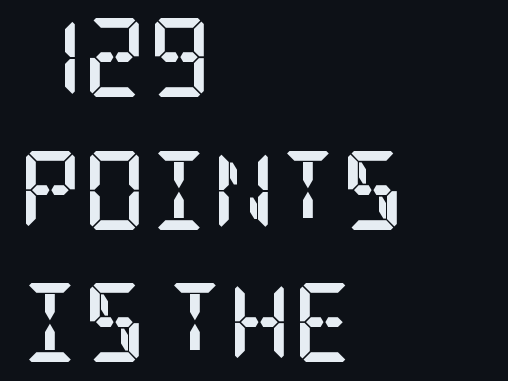
Typesetter's note: full bold, strokes at maximum text heaviness. The gaps between neighbouring characters are ordinary and unremarkable. Small tapered or slab feet sit at the stroke ends, so this counts as serif. Leftover space on each line is placed entirely after the last word.
